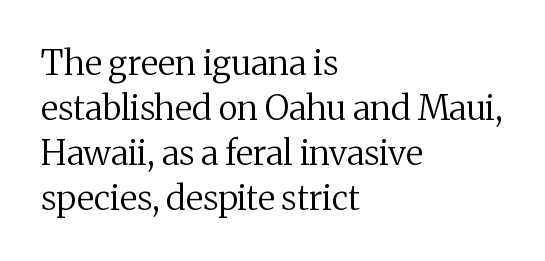
Q: Is the text bold? A: No.
Q: Is the text italic (slanted)? A: No, it is upright.
Q: Is the typeface a serif or a sans-serif typeface? A: Serif.
Q: Is the text underlined? A: No.
Q: How is the paragraph aligned? A: Left-aligned.
Q: Is the spacing between letters normal or unusually wide? A: Normal.
Q: Is the spacing between lines tight, normal or loose? A: Normal.
Q: Width (condensed, normal, or wide)? A: Normal.
Q: Stroke contrast? A: Medium.
Q: x-height? A: Medium.
Q: Monospaced? A: No.
